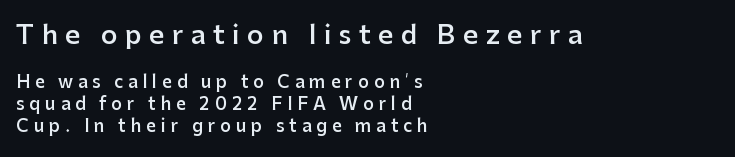
The image shows 26 px text type, upright; set left-aligned, normal line spacing (1.28x), unusually wide letter spacing (+0.29 em), not underlined; the first (top) block is 1.53x larger.
